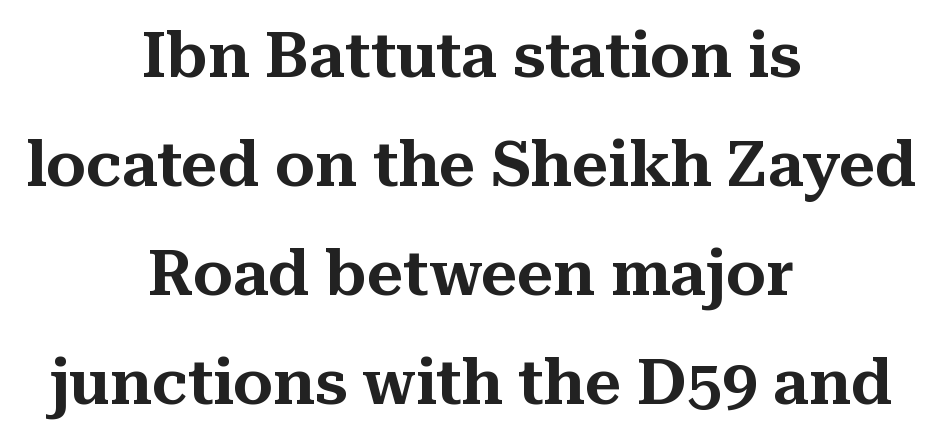
{"serif": "yes", "italic": "no", "width": "normal", "stroke_contrast": "medium", "x_height": "medium", "monospaced": "no", "underline": "no", "align": "center", "line_spacing_ratio": 1.73, "letter_spacing": "normal", "letter_spacing_em": 0.0, "glyph_px": 63}
